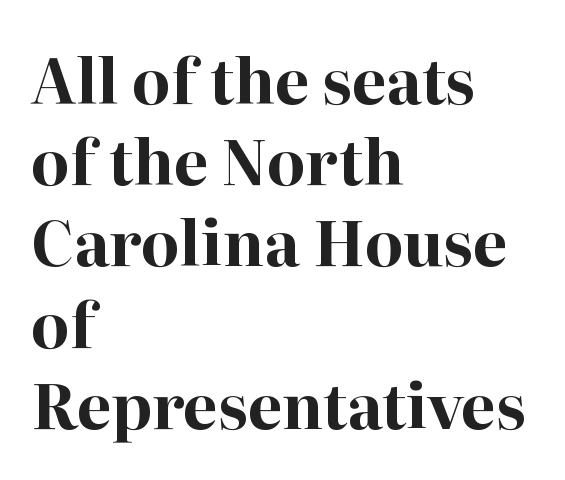
{"serif": "yes", "italic": "no", "bold": "yes", "weight": "bold", "width": "normal", "stroke_contrast": "high", "x_height": "medium", "monospaced": "no", "underline": "no", "align": "left", "line_spacing": "normal", "line_spacing_ratio": 1.31, "letter_spacing": "normal", "letter_spacing_em": 0.0, "glyph_px": 62}
